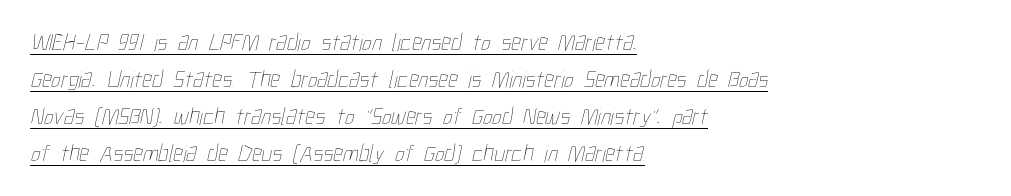
The image shows 24 px text type; set left-aligned, normal line spacing (1.54x), normal letter spacing, underlined.
